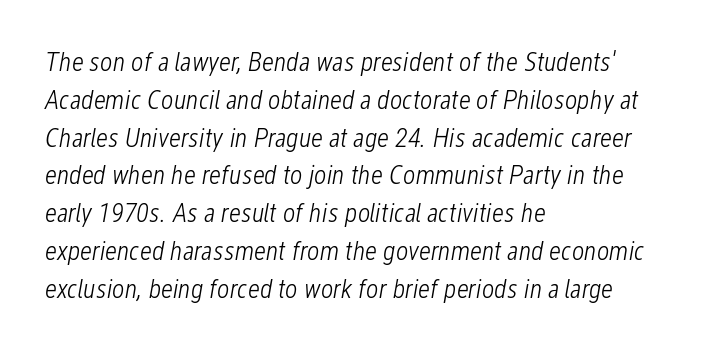
The image shows 27 px text type, italic (leaning right); set left-aligned, normal line spacing (1.4x), normal letter spacing, not underlined.
